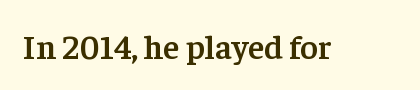
Looks like regular typesetting: each glyph gets only the width it needs. Upright lettering throughout. The specimen omits any rule beneath the text block's lines. Nothing unusual about the tracking: characters are spaced as the font intends. Look at the bottom of the vertical strokes: they flare into serifs here. The rendering uses a semibold face; strokes are thickened but not to full bold.
